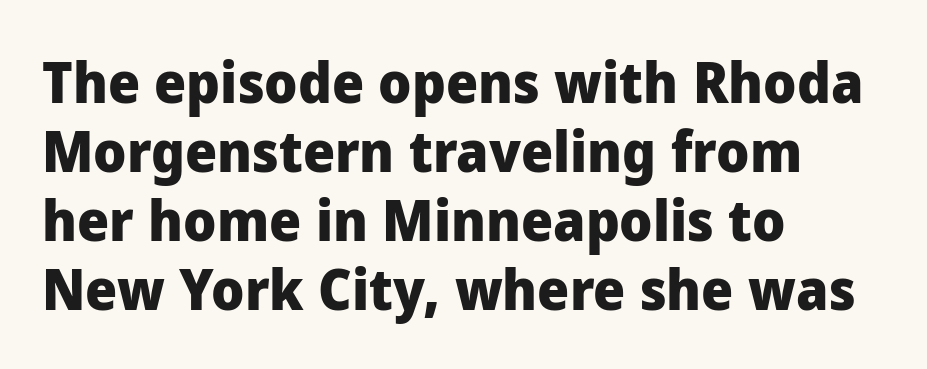
Note the varied advance widths — an 'i' is clearly narrower than an 'm'. In terms of letterspacing, this is plain default setting. Rule under the text: the space is simply empty. Heft: maximum for text — a bold. It's the straight-up-and-down kind of type. The typeface chosen for these lines omits serifs.
